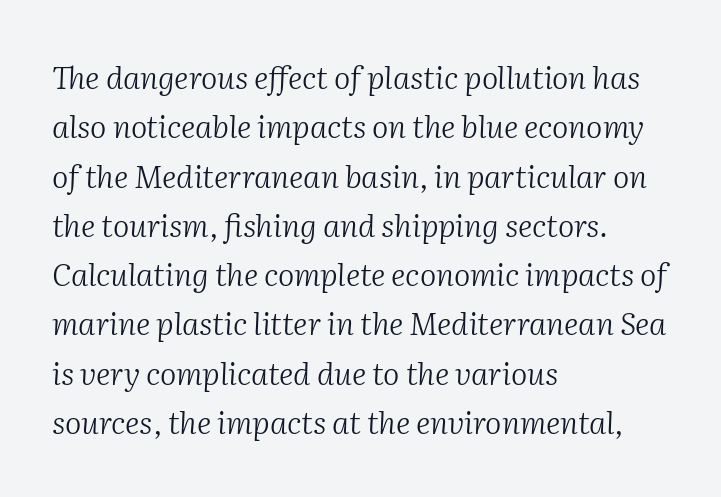
The image shows 31 px light serif type, italic (leaning right); set left-aligned, normal line spacing (1.59x), normal letter spacing, not underlined; medium stroke contrast and a medium x-height.
